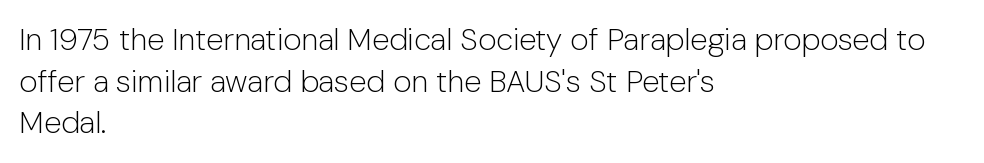
{"serif": "no", "italic": "no", "bold": "no", "weight": "light", "width": "normal", "stroke_contrast": "low", "x_height": "medium", "monospaced": "no", "underline": "no", "align": "left", "line_spacing": "normal", "line_spacing_ratio": 1.34, "letter_spacing": "normal", "letter_spacing_em": 0.0, "glyph_px": 31}
